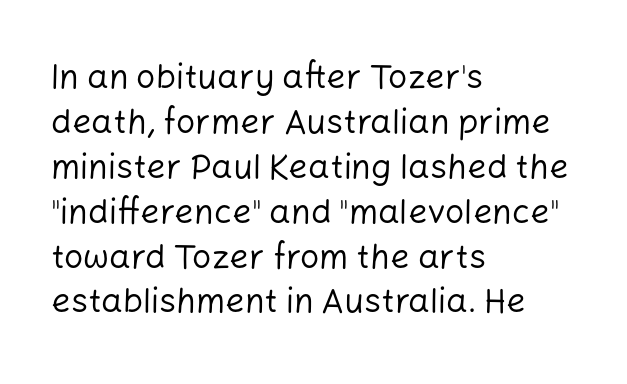
{"serif": "no", "italic": "no", "bold": "no", "weight": "regular", "width": "normal", "stroke_contrast": "low", "x_height": "medium", "monospaced": "no", "underline": "no", "align": "left", "line_spacing": "normal", "line_spacing_ratio": 1.32, "letter_spacing": "normal", "letter_spacing_em": 0.0, "glyph_px": 34}
